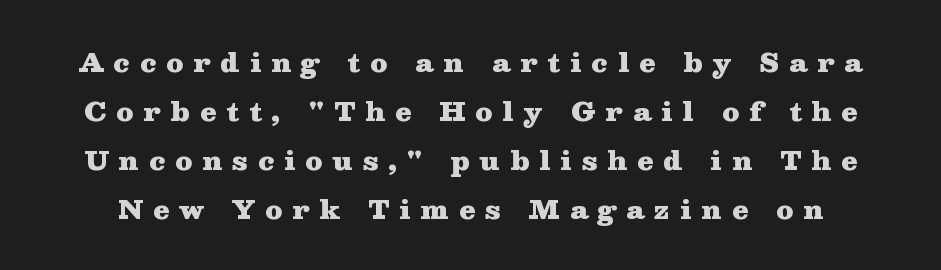
Letters rest on an invisible, unmarked baseline. Glyph-to-glyph distance is far greater than everyday printed text. The type sits square on the baseline with zero lean. Notice how thick the strokes are: this is what a full bold looks like.
